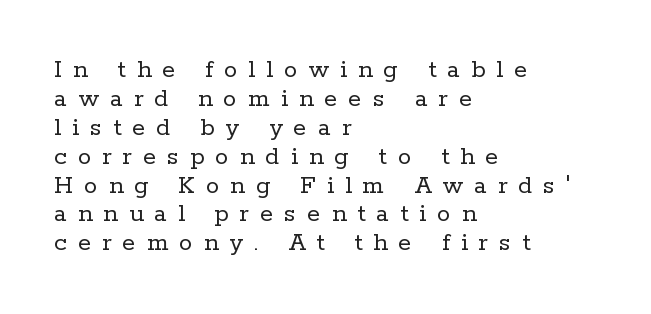
The horizontal fit of the characters is loose and conspicuously gappy. A quiet, ordinary-to-light weight characterises the typeface. The space beneath each line is pristine and unruled. Compared with typical paragraphs, the rows here are closer together.
